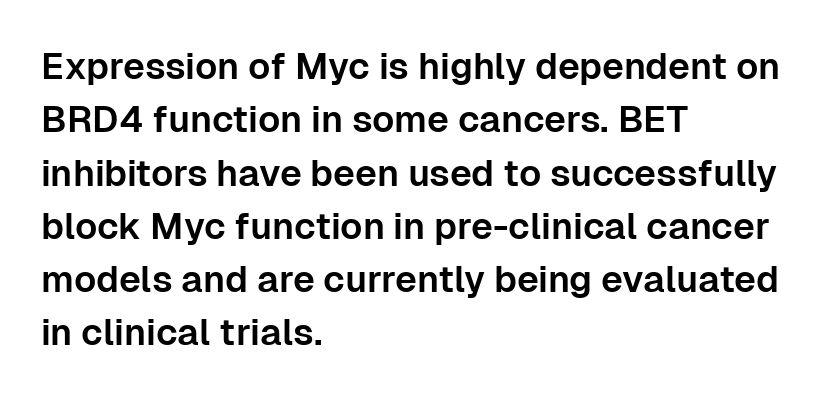
The image shows 37 px sans-serif type, upright; set left-aligned, normal line spacing (1.44x), normal letter spacing, not underlined; low stroke contrast and a medium x-height.
